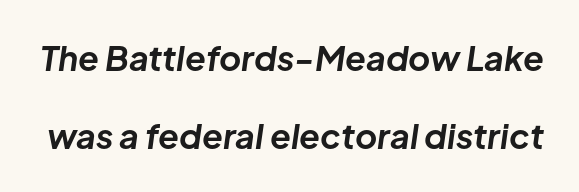
Q: Is the text bold? A: Yes.
Q: Is the text italic (slanted)? A: Yes, it leans right by about 8 degrees.
Q: Is the text underlined? A: No.
Q: Is the spacing between letters normal or unusually wide? A: Normal.
Q: Is the spacing between lines tight, normal or loose? A: Loose.
Q: Width (condensed, normal, or wide)? A: Normal.
Q: Stroke contrast? A: Low.
Q: x-height? A: Medium.
Q: Monospaced? A: No.
